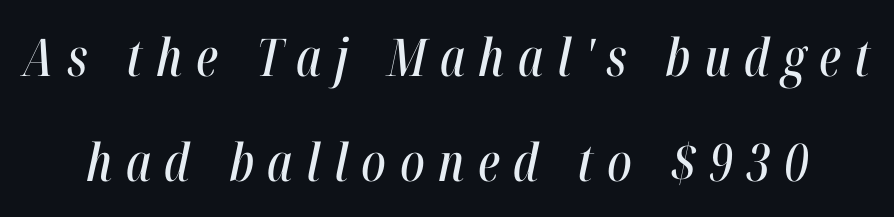
The image shows 52 px condensed type, italic (leaning right); set loose line spacing (2.01x), unusually wide letter spacing (+0.26 em), not underlined; high stroke contrast and a medium x-height.
